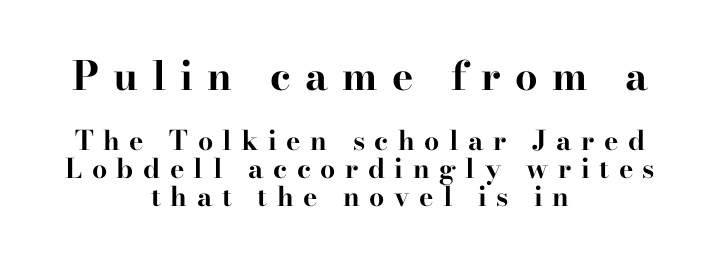
The designer gave the opening block more size than the closing block. Style check: upright. The glyphs are unaccompanied by any horizontal stroke below them. The paragraph has two soft edges and a firm central axis.
